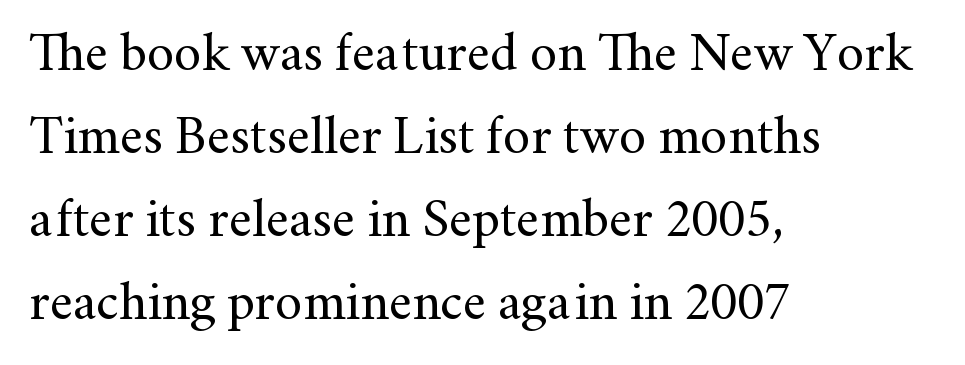
Quick note: underline off. You can tell it's not italic because the verticals are truly vertical. The text was rendered using a seriffed face with decorative stroke endings. These lines are set flush left with a ragged right edge. The designer left line spacing at the default.
